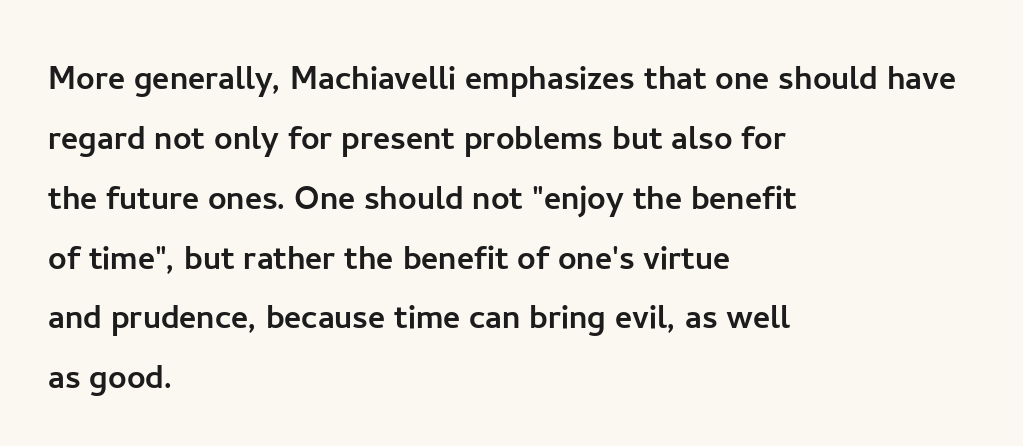
The image shows 41 px sans-serif type, upright; set left-aligned, normal line spacing (1.46x), normal letter spacing, not underlined; low stroke contrast and a medium x-height.
